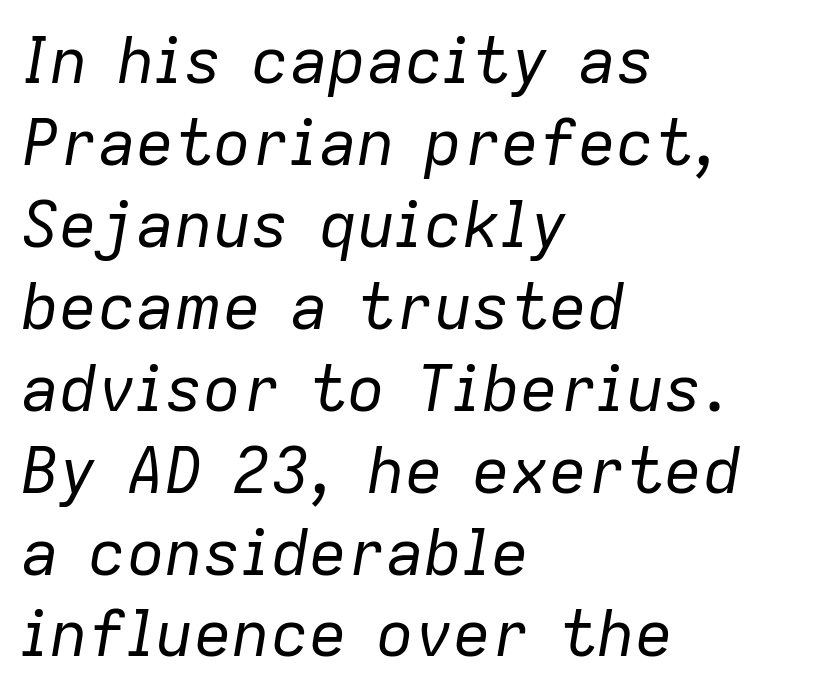
The zone under the glyphs is completely vacant. The passage shown is typed in a proportional face where columns would drift. Italic: yes, the glyphs are oblique. The font sits on the lighter half of the weight spectrum, regular included. Letter spacing: default.
